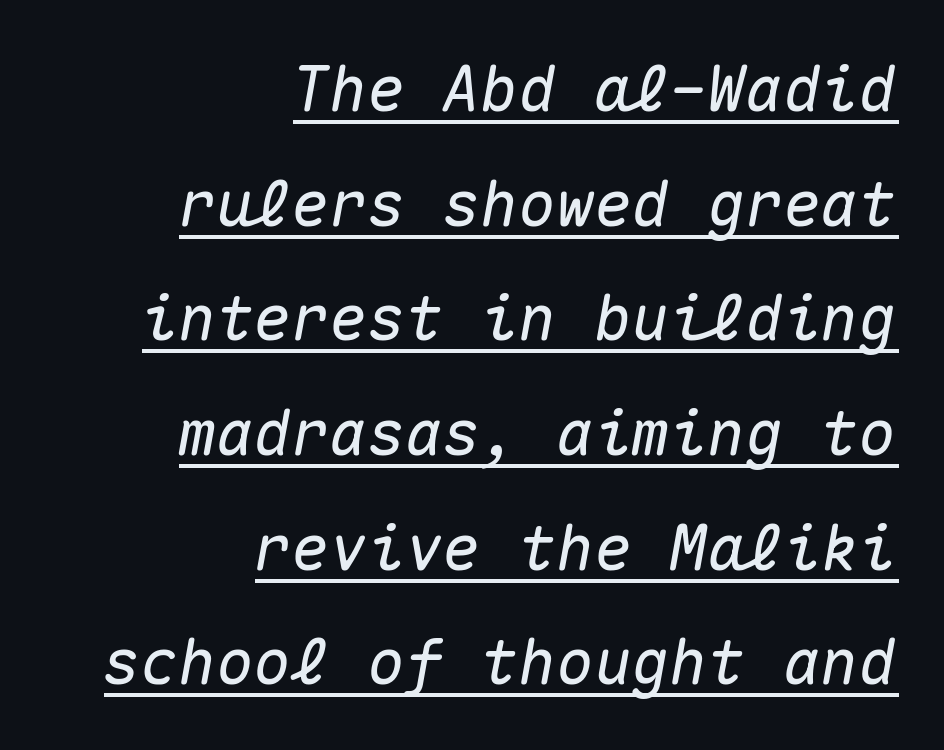
Do the characters align in a grid? Yes, the font is monospaced. Students, note that the glyphs here touch the page at normal intervals. Posture: slanted. If you drew a ruler down the right edge, every line would touch it.
